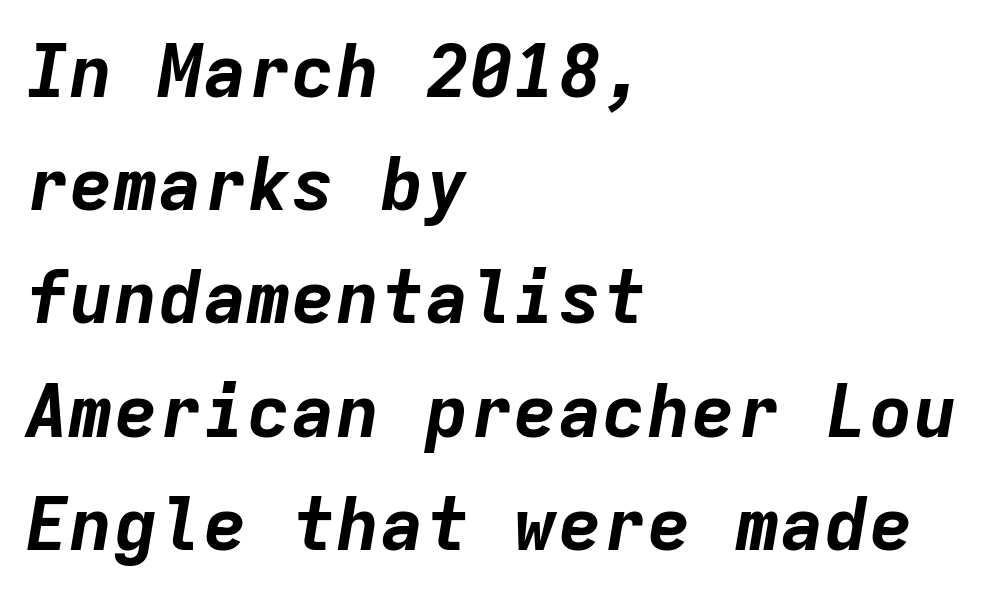
The image shows 74 px bold type, italic (leaning right), monospaced; set left-aligned, normal line spacing (1.53x), normal letter spacing, not underlined; low stroke contrast and a medium x-height.
